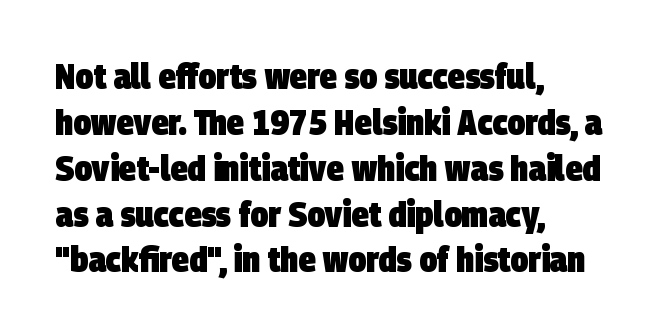
A typesetter would call this proportional, since set widths differ per character. Strokes here are thick enough to call this a true bold. Rows of type keep a routine distance in the vertical direction. Layout note: lines flush left. Does extra space separate the letters? No, they use regular spacing.
